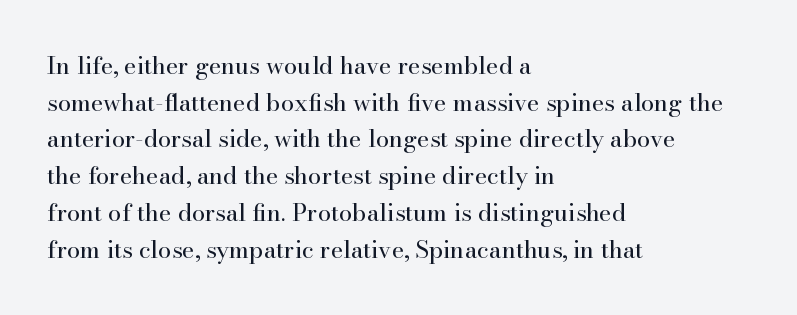
The image shows 24 px text type, upright; set left-aligned, normal line spacing (1.53x), normal letter spacing, not underlined.
